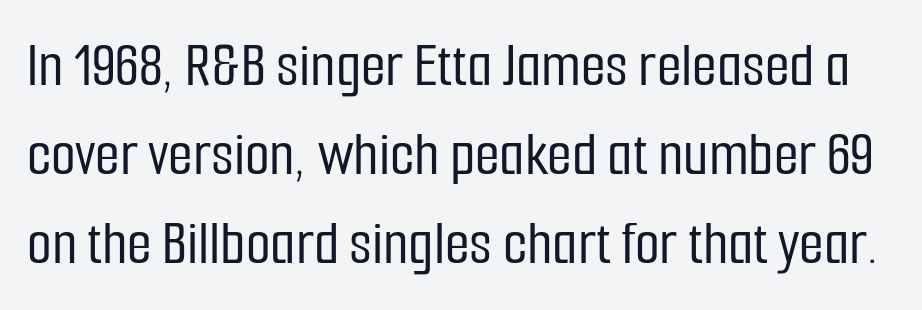
Q: Is the text italic (slanted)? A: No, it is upright.
Q: Is the typeface a serif or a sans-serif typeface? A: Sans-serif.
Q: Is the text underlined? A: No.
Q: Is the spacing between letters normal or unusually wide? A: Normal.
Q: Is the spacing between lines tight, normal or loose? A: Normal.
Q: Width (condensed, normal, or wide)? A: Condensed.
Q: Stroke contrast? A: Low.
Q: x-height? A: Medium.
Q: Monospaced? A: No.
